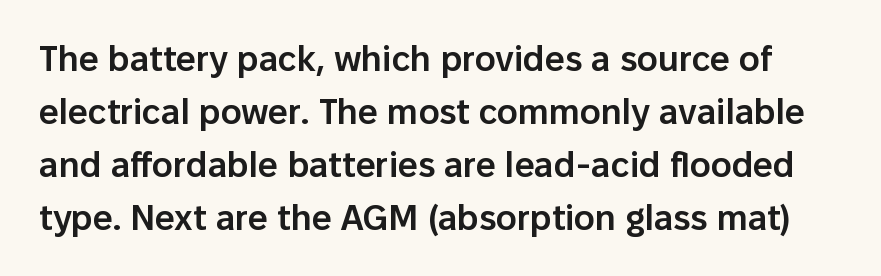
The image shows 35 px semibold sans-serif type, upright; set normal line spacing (1.51x), normal letter spacing, not underlined; low stroke contrast and a medium x-height.
